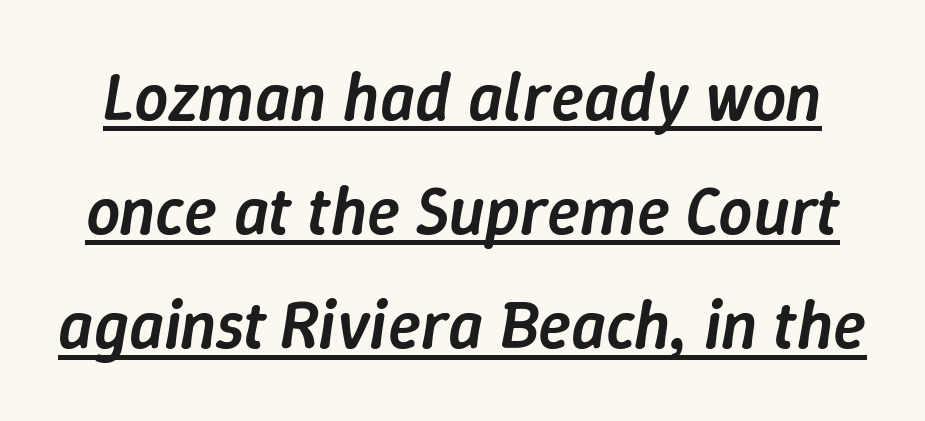
Q: Is the text bold? A: Semi-bold.
Q: Is the text italic (slanted)? A: Yes, it leans right by about 9 degrees.
Q: Is the text underlined? A: Yes.
Q: Is the spacing between letters normal or unusually wide? A: Normal.
Q: Is the spacing between lines tight, normal or loose? A: Normal.
Q: Width (condensed, normal, or wide)? A: Normal.
Q: Stroke contrast? A: Low.
Q: x-height? A: Medium.
Q: Monospaced? A: No.
